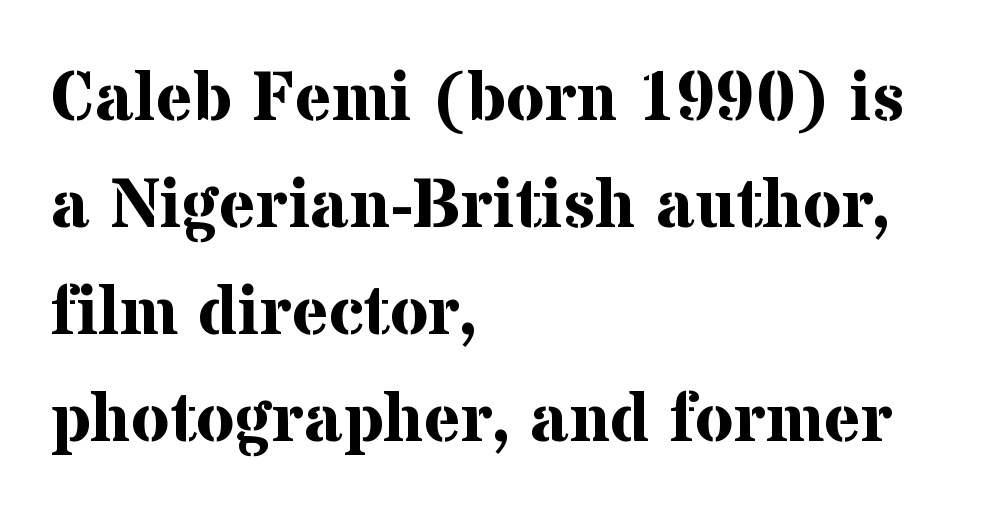
Q: Is the text bold? A: Yes.
Q: Is the text italic (slanted)? A: No, it is upright.
Q: Is the typeface a serif or a sans-serif typeface? A: Serif.
Q: Is the text underlined? A: No.
Q: How is the paragraph aligned? A: Left-aligned.
Q: Is the spacing between letters normal or unusually wide? A: Normal.
Q: Is the spacing between lines tight, normal or loose? A: Normal.
Q: Width (condensed, normal, or wide)? A: Normal.
Q: Stroke contrast? A: Medium.
Q: x-height? A: Medium.
Q: Monospaced? A: No.
